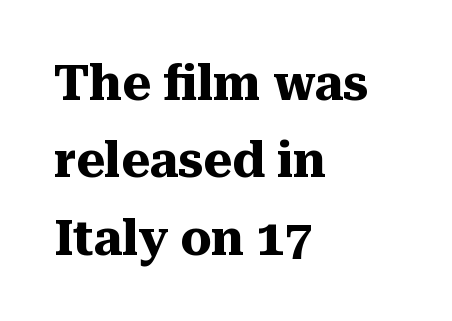
One-word summary of the alignment: left. Here the glyphs are tracked normally, forming tight word shapes. If you measured baseline to baseline, you'd find a middling distance. Look at the stroke-to-counter ratio: heavy, a bold. Upright lettering throughout.
